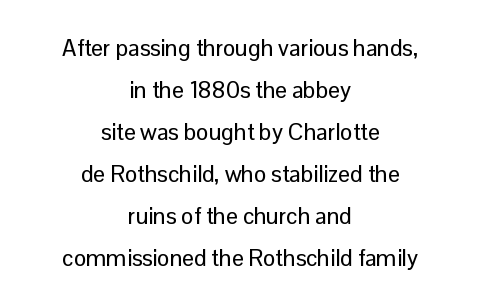
Words appear dense and cohesive because spacing is normal. The foot of each line stays bare and open. Rendered with straight, roman letterforms. The typesetter chose a symmetrical, centered arrangement here.
